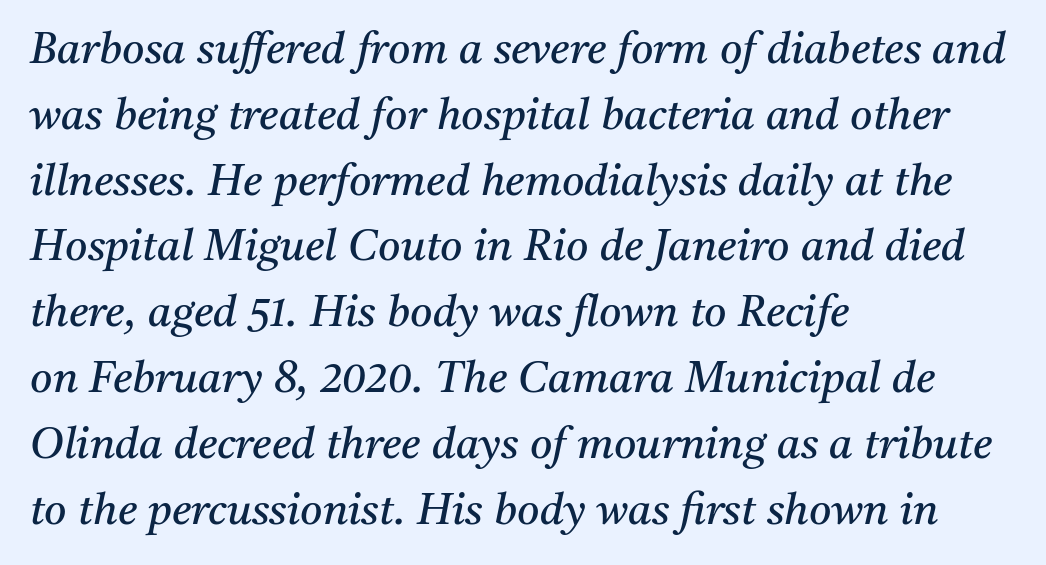
{"serif": "yes", "italic": "yes", "lean": "right", "slant_degrees": 11, "bold": "no", "weight": "regular", "width": "normal", "stroke_contrast": "medium", "x_height": "medium", "monospaced": "no", "underline": "no", "align": "left", "line_spacing": "normal", "line_spacing_ratio": 1.53, "letter_spacing": "normal", "letter_spacing_em": 0.0, "glyph_px": 43}
